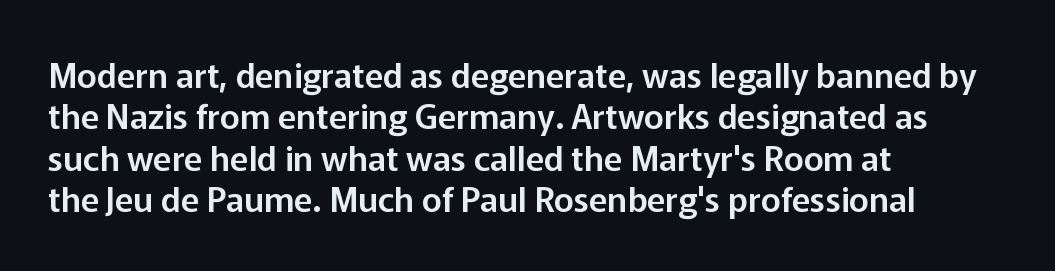
{"serif": "no", "italic": "no", "width": "normal", "stroke_contrast": "low", "x_height": "medium", "monospaced": "no", "underline": "no", "align": "left", "line_spacing_ratio": 1.22, "letter_spacing": "normal", "letter_spacing_em": 0.0, "glyph_px": 34}
